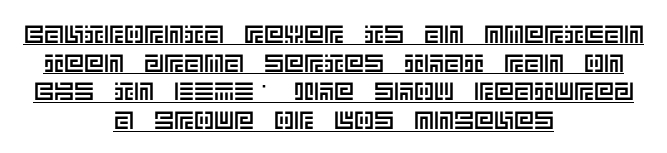
Q: Is the text italic (slanted)? A: No, it is upright.
Q: Is the text underlined? A: Yes.
Q: How is the paragraph aligned? A: Centered.
Q: Is the spacing between letters normal or unusually wide? A: Normal.
Q: Is the spacing between lines tight, normal or loose? A: Tight.
